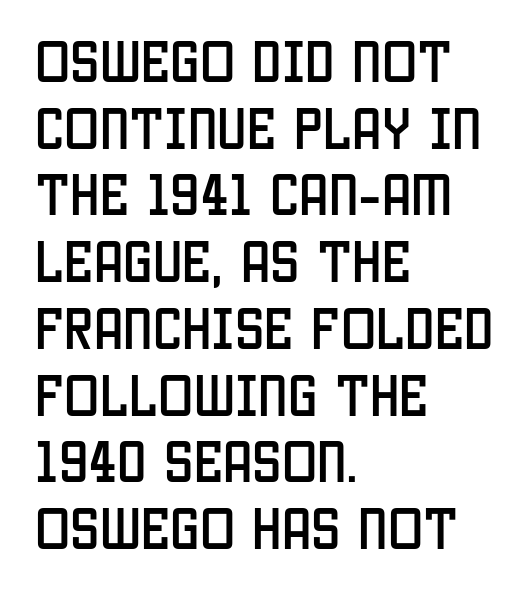
If you drew a ruler down the left edge, every line would touch it. The passage shown stacks its lines at a standard gap. Stroke terminals: plain, sans-serif. Do the letters lean? They stand straight. Is this a fixed-width face? No — the glyphs have proportional, varying widths.
